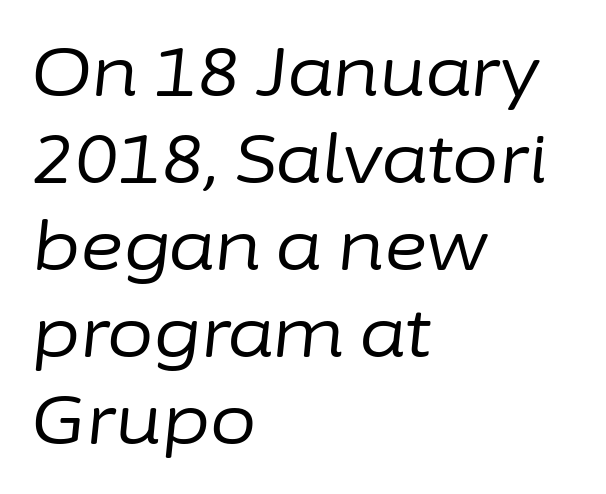
The image shows 67 px regular-weight type, italic (leaning right); set left-aligned, normal line spacing (1.3x), normal letter spacing, not underlined; low stroke contrast and a medium x-height.
